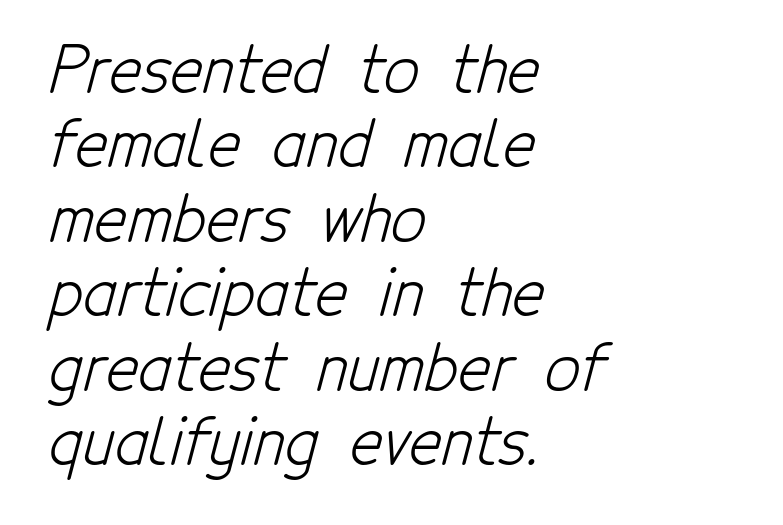
How are the letters spaced? Ordinarily, with no added tracking. Stems and bowls with no extra thickness — not bold. Descender tails drop into unmarked territory. Left-aligned paragraph, ragged on the right. This sample uses a sans-serif face. These lines are rendered in a variable-pitch font.
